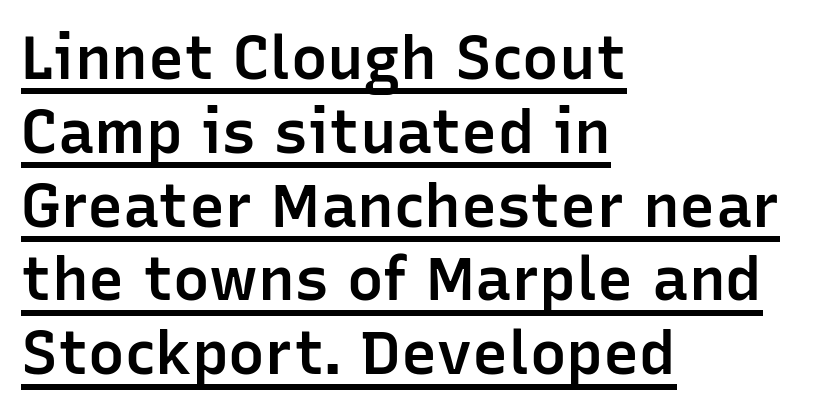
Q: Is the text bold? A: Semi-bold.
Q: Is the text italic (slanted)? A: No, it is upright.
Q: Is the typeface a serif or a sans-serif typeface? A: Sans-serif.
Q: Is the text underlined? A: Yes.
Q: How is the paragraph aligned? A: Left-aligned.
Q: Is the spacing between letters normal or unusually wide? A: Normal.
Q: Width (condensed, normal, or wide)? A: Normal.
Q: Stroke contrast? A: Low.
Q: x-height? A: Medium.
Q: Monospaced? A: No.
